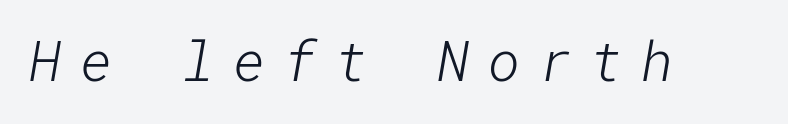
{"serif": "no", "bold": "no", "weight": "light", "width": "normal", "stroke_contrast": "low", "x_height": "medium", "underline": "no", "letter_spacing": "wide", "letter_spacing_em": 0.34, "glyph_px": 55}
